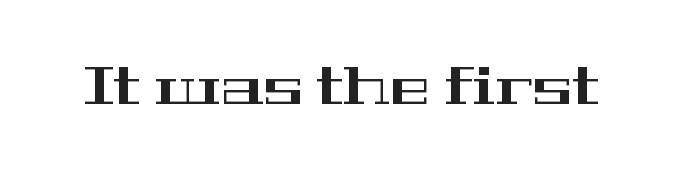
The typography opts for an upright posture over an oblique one. Little horizontal feet cap the strokes, marking this as serif type. Character widths vary here, with narrow letters taking less room than wide ones. The words here are not underlined. Nobody touched the tracking dial on this one.
